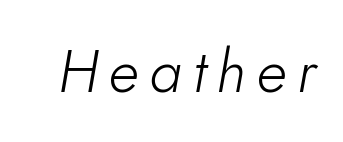
The image shows 60 px light type, italic (leaning right); set not underlined; low stroke contrast and a small x-height.
